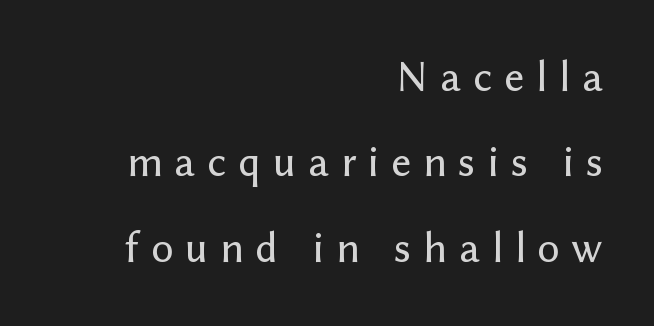
{"serif": "no", "italic": "no", "width": "normal", "stroke_contrast": "low", "x_height": "medium", "monospaced": "no", "underline": "no", "align": "right", "line_spacing": "loose", "line_spacing_ratio": 1.94, "letter_spacing": "wide", "letter_spacing_em": 0.27, "glyph_px": 44}
